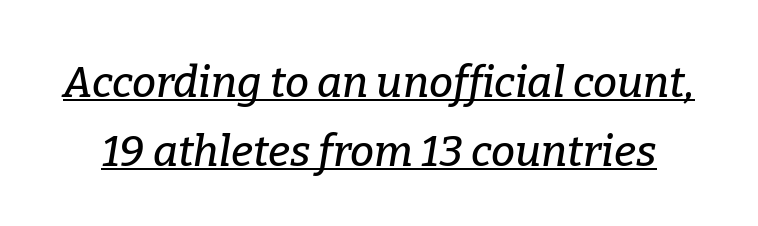
Q: Is the text italic (slanted)? A: Yes, it leans right by about 9 degrees.
Q: Is the typeface a serif or a sans-serif typeface? A: Serif.
Q: Is the text underlined? A: Yes.
Q: Is the spacing between letters normal or unusually wide? A: Normal.
Q: Is the spacing between lines tight, normal or loose? A: Normal.
Q: Width (condensed, normal, or wide)? A: Normal.
Q: Stroke contrast? A: Low.
Q: x-height? A: Medium.
Q: Monospaced? A: No.
